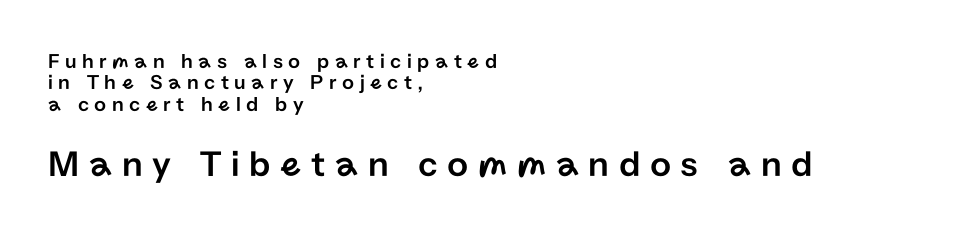
Q: Is the text italic (slanted)? A: No, it is upright.
Q: Is the typeface a serif or a sans-serif typeface? A: Sans-serif.
Q: Is the text underlined? A: No.
Q: How is the paragraph aligned? A: Left-aligned.
Q: Is the spacing between letters normal or unusually wide? A: Unusually wide.
Q: Is the spacing between lines tight, normal or loose? A: Tight.
Q: Which block of text is set in a larger size, the first (top) or the second (bottom)? A: The second (bottom) one.
Q: Width (condensed, normal, or wide)? A: Normal.
Q: Stroke contrast? A: Low.
Q: x-height? A: Medium.
Q: Monospaced? A: No.
